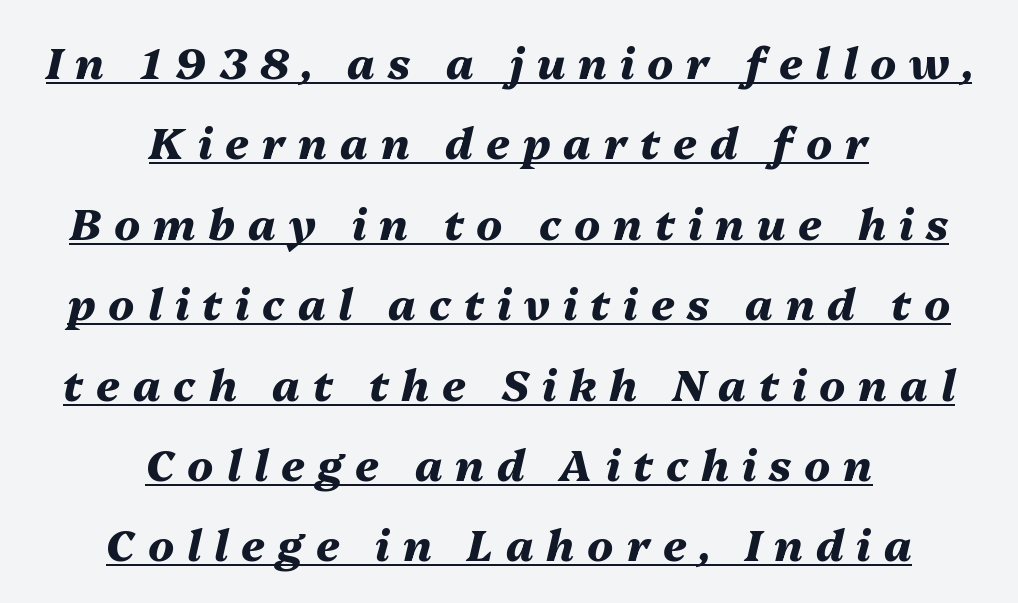
Q: Is the text bold? A: Yes.
Q: Is the text italic (slanted)? A: Yes, it leans right by about 13 degrees.
Q: Is the text underlined? A: Yes.
Q: How is the paragraph aligned? A: Centered.
Q: Is the spacing between letters normal or unusually wide? A: Unusually wide.
Q: Width (condensed, normal, or wide)? A: Normal.
Q: Stroke contrast? A: Medium.
Q: x-height? A: Medium.
Q: Monospaced? A: No.
